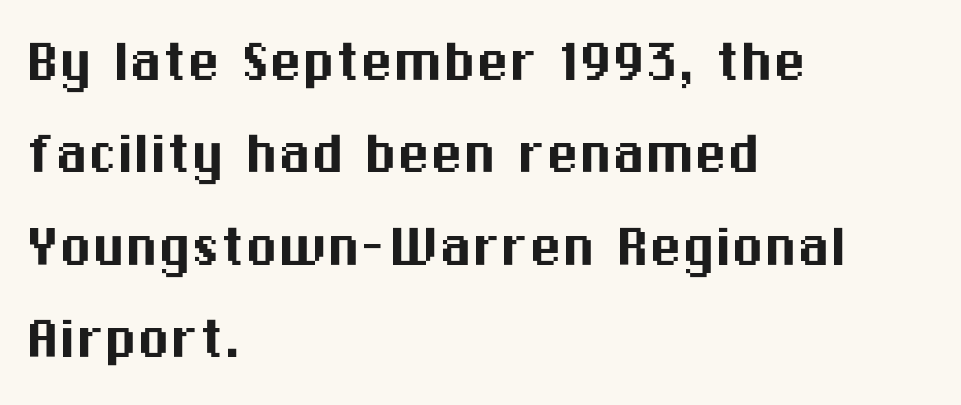
{"serif": "no", "italic": "no", "width": "normal", "stroke_contrast": "medium", "x_height": "medium", "monospaced": "no", "underline": "no", "align": "left", "line_spacing": "normal", "line_spacing_ratio": 1.4, "letter_spacing": "normal", "letter_spacing_em": 0.0, "glyph_px": 66}
